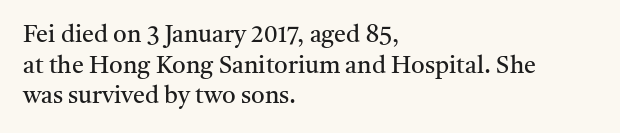
{"italic": "no", "bold": "no", "underline": "no", "align": "left", "line_spacing": "normal", "line_spacing_ratio": 1.28, "letter_spacing": "normal", "letter_spacing_em": 0.0, "glyph_px": 24}
